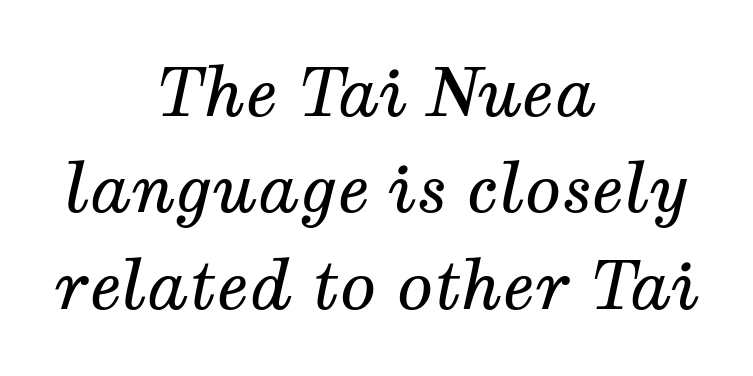
Line spacing here is normal. This sample uses a serif face. Rule under the text: the space is simply empty. On a weight scale, this lands at 450 or below. Slant detected: the letters are inclined. You could call the tracking neutral — neither tight nor loose.
